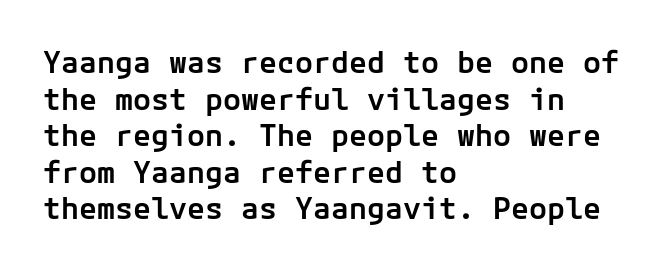
The image shows 30 px semibold sans-serif type, upright; set left-aligned, line spacing 1.22x, normal letter spacing, not underlined; low stroke contrast and a medium x-height.
